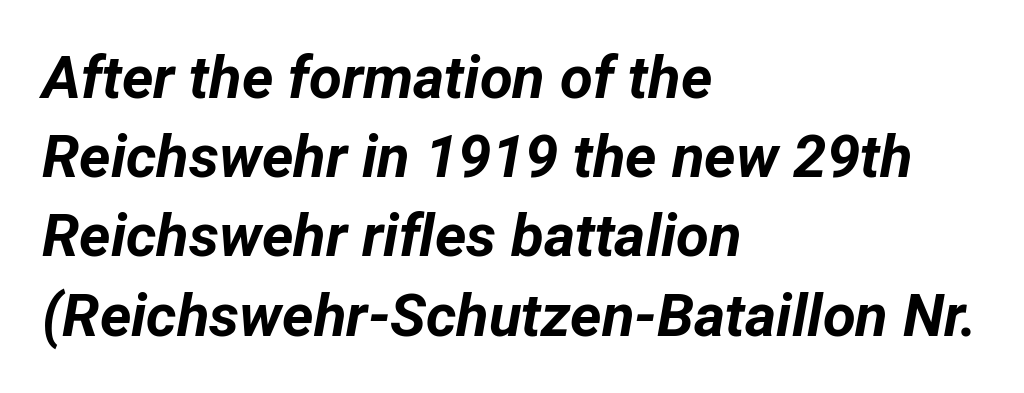
{"italic": "yes", "lean": "right", "slant_degrees": 12, "bold": "yes", "weight": "bold", "width": "normal", "stroke_contrast": "low", "x_height": "medium", "monospaced": "no", "underline": "no", "align": "left", "line_spacing": "normal", "line_spacing_ratio": 1.32, "letter_spacing": "normal", "letter_spacing_em": 0.0, "glyph_px": 60}
